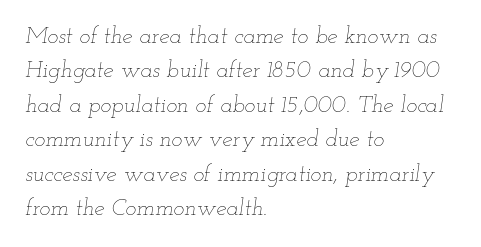
Only glyphs here, with clear space below each row. Compared with typical paragraphs, the rows here are spaced about the same. These lines stack with their left ends in a neat column. Look at the tracking — it's just the regular setting, nothing added. Rendered with sloped, italic letterforms. Nothing heavy about these letters — not bold at all.
